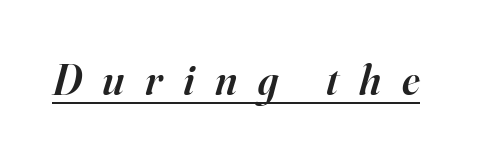
The image shows 43 px semibold serif type, italic (leaning right); set unusually wide letter spacing (+0.48 em), underlined; high stroke contrast and a small x-height.
